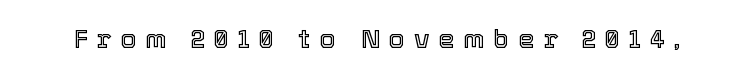
The letters stand upright; this is a roman face. How are the letters spaced? Widely, with obvious added tracking. Type without underlining.
